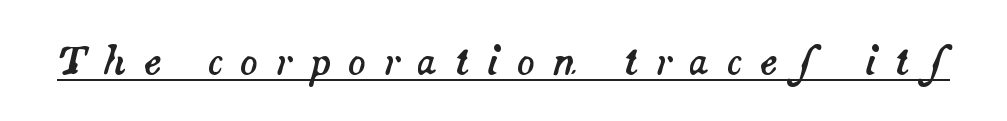
The image shows 37 px text type, italic (leaning right); set unusually wide letter spacing (+0.47 em), underlined; medium stroke contrast and a small x-height.
